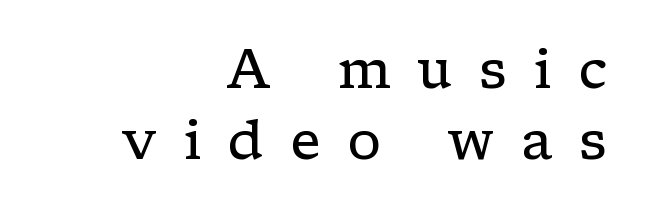
Honestly, the letter spacing is so wide it's the main thing you notice. The paragraph shown leans on its right margin. No italicization has been applied; the sample stays upright. Each stroke keeps to a modest, everyday thickness or less.
